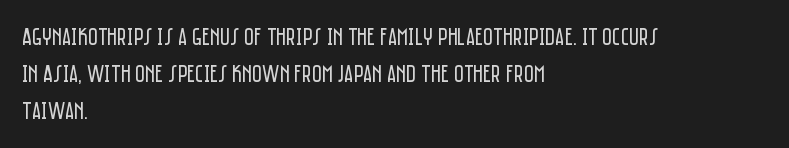
Q: Is the text bold? A: No.
Q: Is the text italic (slanted)? A: No, it is upright.
Q: Is the text underlined? A: No.
Q: How is the paragraph aligned? A: Left-aligned.
Q: Is the spacing between letters normal or unusually wide? A: Normal.
Q: Is the spacing between lines tight, normal or loose? A: Normal.
